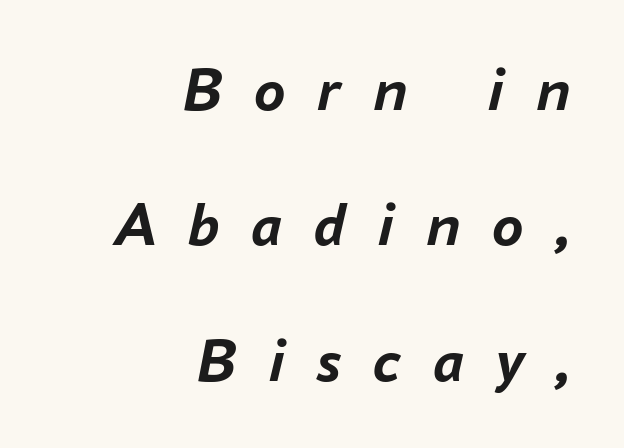
This sample has the flowing, uneven cadence of proportional lettering. This is oblique type, the kind used for emphasis or titles. Regarding leading, the lines here are spaced well apart. The horizontal fit of the characters is loose and conspicuously gappy. Leftover space on each line is placed entirely before the opening word. Is the type bold? Yes — the strokes are clearly thick and heavy.
